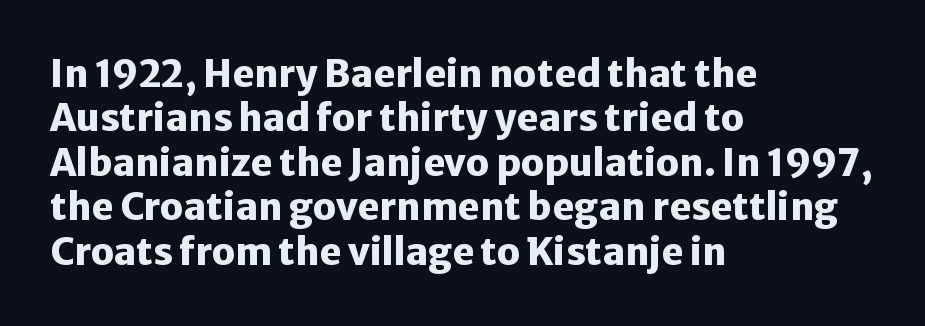
{"serif": "no", "italic": "no", "bold": "yes", "weight": "heavy", "width": "normal", "stroke_contrast": "low", "x_height": "medium", "monospaced": "no", "underline": "no", "align": "left", "line_spacing_ratio": 1.2, "letter_spacing": "normal", "letter_spacing_em": 0.0, "glyph_px": 37}
